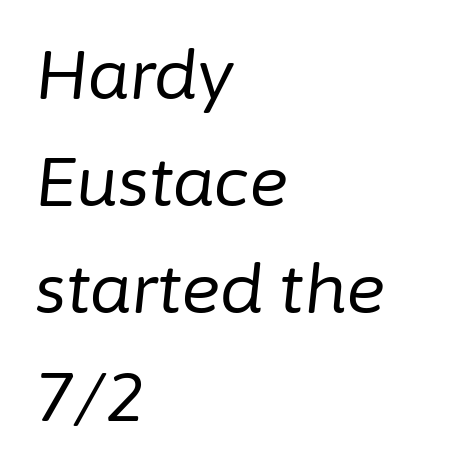
Decoration check: the copy has no underline. Standard letterfit; no display-style spreading of the glyphs. These lines sit exactly where default settings would place them. Proportional: the letters do not fall into vertical columns. This reads as an unemphasized weight, regular at the heaviest.
